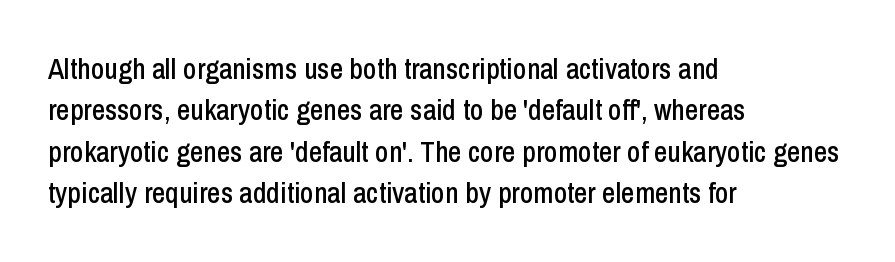
Q: Is the text italic (slanted)? A: No, it is upright.
Q: Is the typeface a serif or a sans-serif typeface? A: Sans-serif.
Q: Is the text underlined? A: No.
Q: How is the paragraph aligned? A: Left-aligned.
Q: Is the spacing between letters normal or unusually wide? A: Normal.
Q: Is the spacing between lines tight, normal or loose? A: Normal.
Q: Width (condensed, normal, or wide)? A: Condensed.
Q: Stroke contrast? A: Low.
Q: x-height? A: Medium.
Q: Monospaced? A: No.
